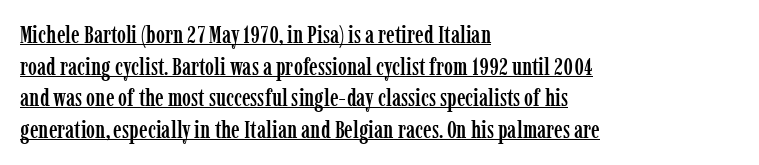
Italic: no, the glyphs are upright roman. Summary of vertical rhythm: regular, with standard interline spacing. Check the space under the baseline: a stroke is drawn there. Default kerning and tracking; the words read as compact shapes. In CSS terms this would be text-align: left.
